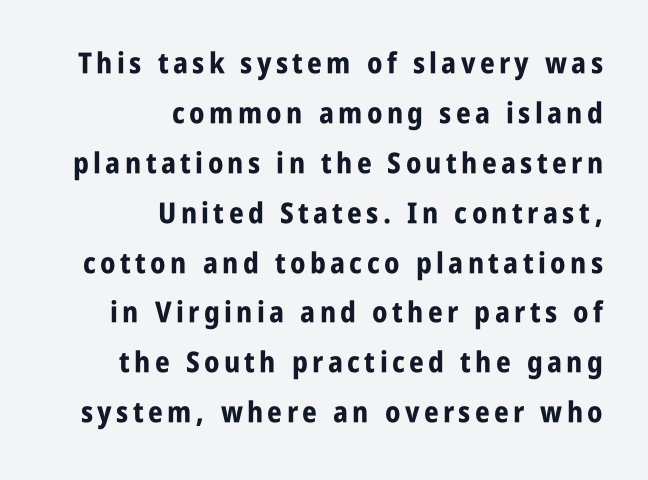
The image shows 29 px bold, condensed sans-serif type, upright; set right-aligned, line spacing 1.72x, not underlined; low stroke contrast and a large x-height.
